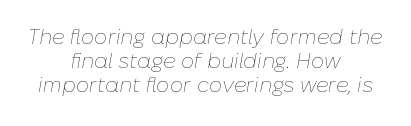
Q: Is the text bold? A: No.
Q: Is the text italic (slanted)? A: Yes, it leans right by about 10 degrees.
Q: Is the text underlined? A: No.
Q: How is the paragraph aligned? A: Centered.
Q: Is the spacing between letters normal or unusually wide? A: Normal.
Q: Is the spacing between lines tight, normal or loose? A: Tight.
